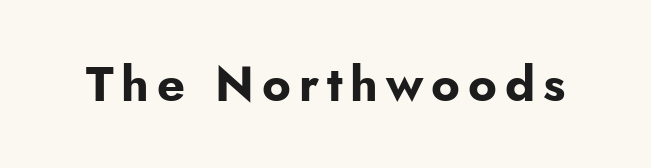
The image shows 49 px bold sans-serif type, upright; set not underlined; low stroke contrast and a small x-height.
